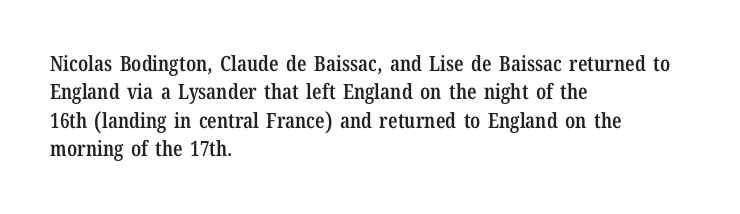
Q: Is the text bold? A: Semi-bold.
Q: Is the text italic (slanted)? A: No, it is upright.
Q: Is the text underlined? A: No.
Q: How is the paragraph aligned? A: Left-aligned.
Q: Is the spacing between letters normal or unusually wide? A: Normal.
Q: Is the spacing between lines tight, normal or loose? A: Normal.
